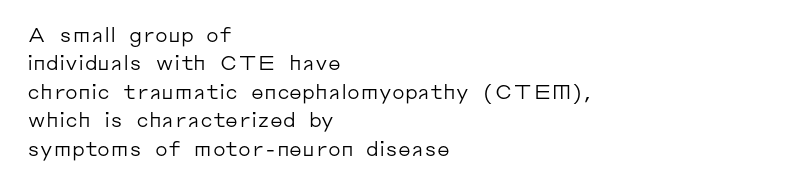
The image shows 20 px text type, upright; set left-aligned, normal line spacing (1.42x), normal letter spacing, not underlined.
